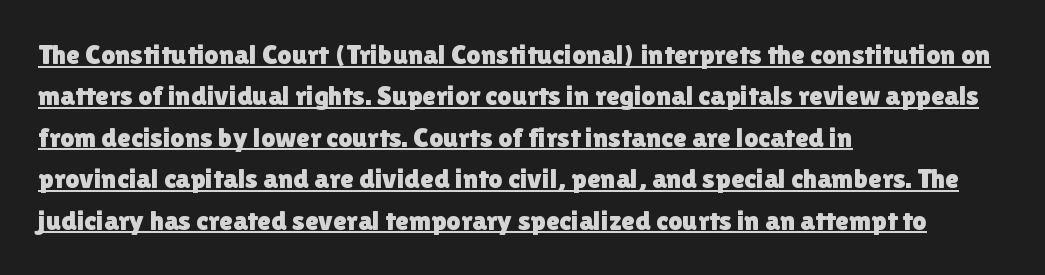
Q: Is the text italic (slanted)? A: No, it is upright.
Q: Is the typeface a serif or a sans-serif typeface? A: Sans-serif.
Q: Is the text underlined? A: Yes.
Q: How is the paragraph aligned? A: Left-aligned.
Q: Is the spacing between letters normal or unusually wide? A: Normal.
Q: Is the spacing between lines tight, normal or loose? A: Normal.
Q: Width (condensed, normal, or wide)? A: Normal.
Q: x-height? A: Medium.
Q: Monospaced? A: No.
